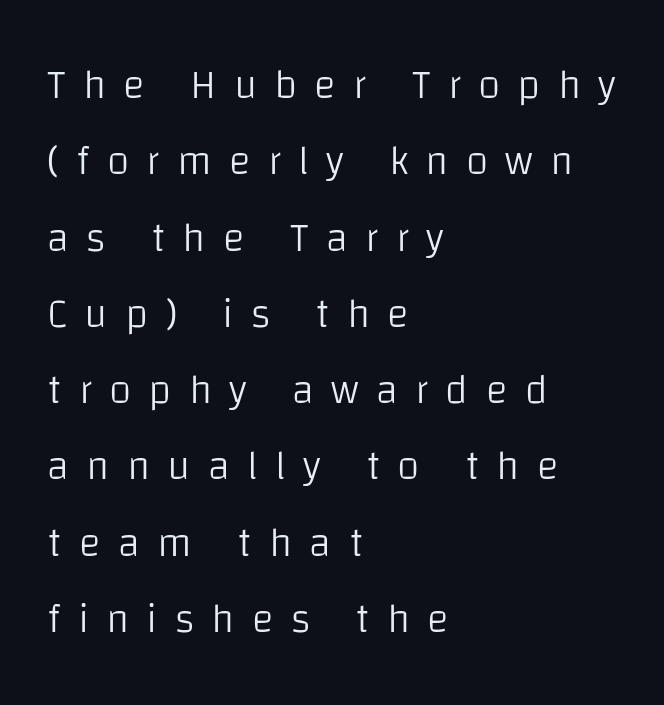
The image shows 41 px light sans-serif type, upright; set left-aligned, line spacing 1.86x, unusually wide letter spacing (+0.42 em), not underlined; low stroke contrast and a large x-height.
